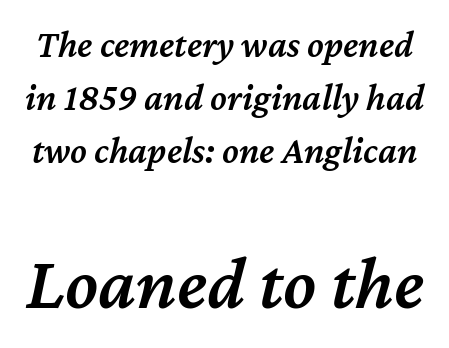
The image shows 75 px semibold type, italic (leaning right); set normal line spacing (1.39x), normal letter spacing, not underlined; the second (bottom) block is 1.97x larger; medium stroke contrast and a medium x-height.
